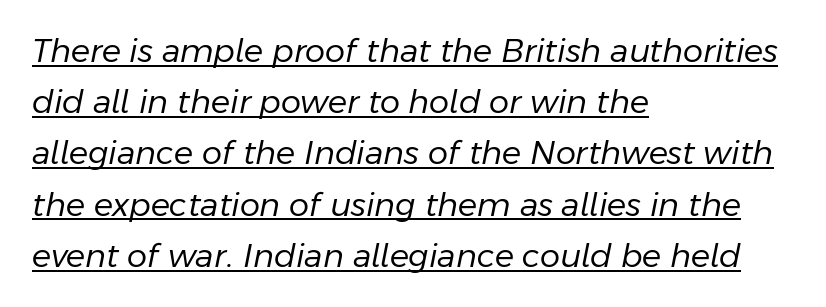
Q: Is the text bold? A: No.
Q: Is the text italic (slanted)? A: Yes, it leans right by about 11 degrees.
Q: Is the text underlined? A: Yes.
Q: How is the paragraph aligned? A: Left-aligned.
Q: Is the spacing between letters normal or unusually wide? A: Normal.
Q: Is the spacing between lines tight, normal or loose? A: Normal.
Q: Width (condensed, normal, or wide)? A: Normal.
Q: Stroke contrast? A: Low.
Q: x-height? A: Medium.
Q: Monospaced? A: No.
